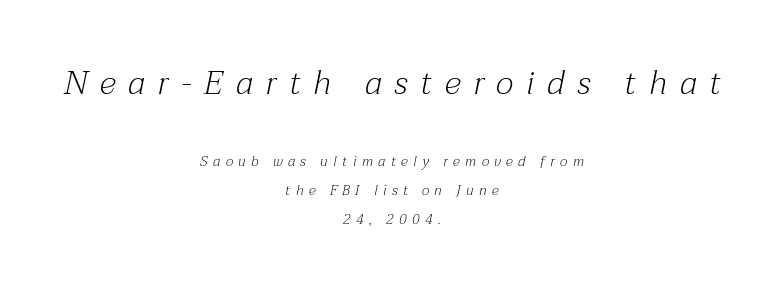
{"serif": "yes", "italic": "yes", "lean": "right", "slant_degrees": 12, "bold": "no", "weight": "light", "width": "normal", "stroke_contrast": "medium", "x_height": "medium", "monospaced": "no", "underline": "no", "align": "center", "line_spacing": "loose", "line_spacing_ratio": 2.06, "letter_spacing": "wide", "letter_spacing_em": 0.39, "larger_block": "first", "size_ratio": 2.36, "glyph_px": 33}
